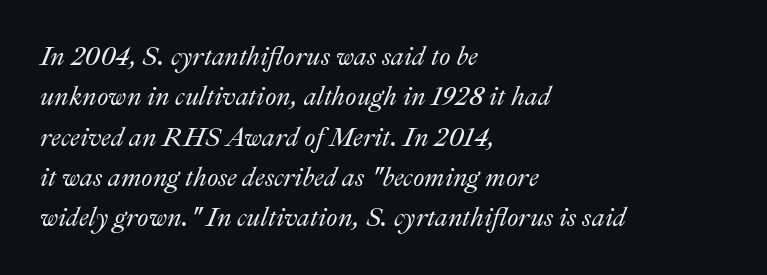
{"italic": "yes", "lean": "right", "slant_degrees": 22, "underline": "no", "align": "left", "line_spacing": "normal", "line_spacing_ratio": 1.55, "letter_spacing": "normal", "letter_spacing_em": 0.0, "glyph_px": 26}
